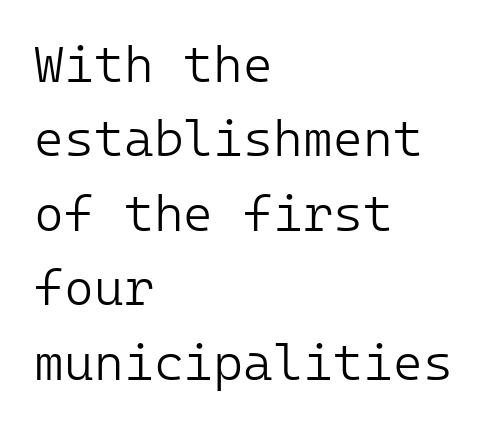
The image shows 51 px light sans-serif type, upright; set left-aligned, normal line spacing (1.46x), normal letter spacing, not underlined; low stroke contrast and a medium x-height.
